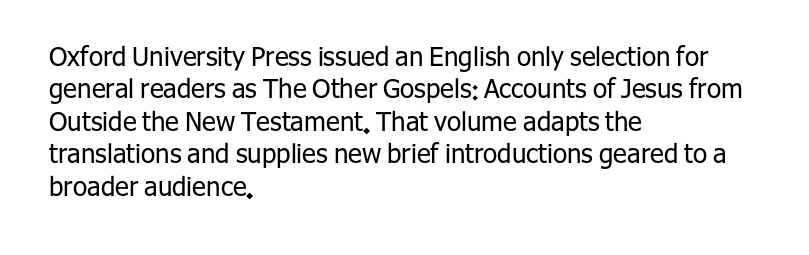
Q: Is the text bold? A: No.
Q: Is the text italic (slanted)? A: No, it is upright.
Q: Is the text underlined? A: No.
Q: How is the paragraph aligned? A: Left-aligned.
Q: Is the spacing between letters normal or unusually wide? A: Normal.
Q: Is the spacing between lines tight, normal or loose? A: Normal.
